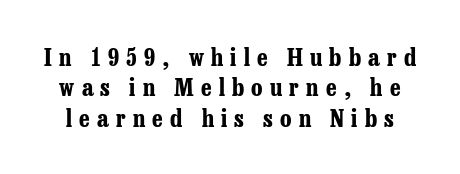
The image shows 24 px bold type, upright; set normal line spacing (1.27x), unusually wide letter spacing (+0.3 em), not underlined.
